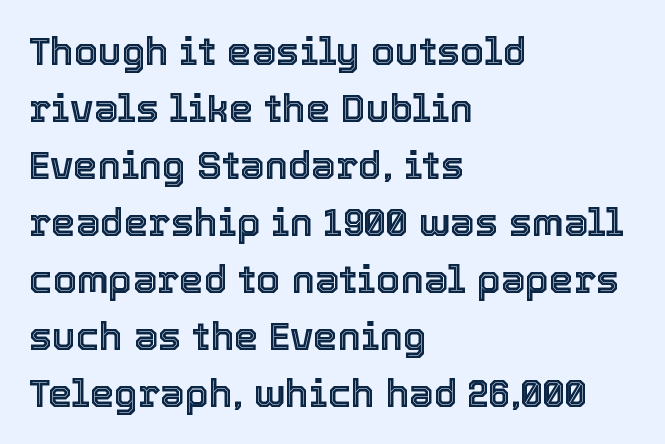
The image shows 39 px text type, upright; set left-aligned, normal line spacing (1.46x), normal letter spacing, not underlined; a medium x-height.
